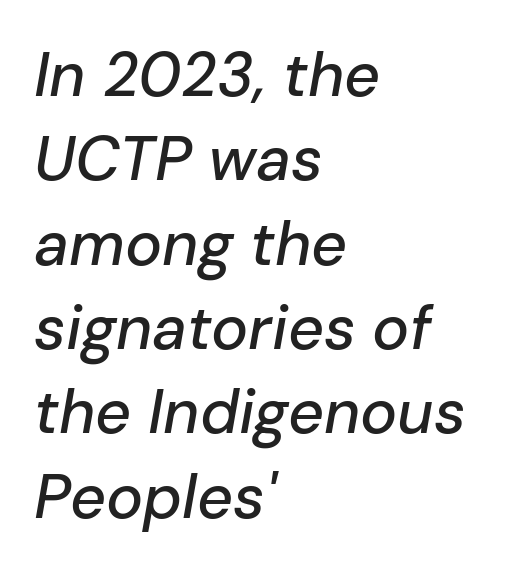
Q: Is the text italic (slanted)? A: Yes, it leans right by about 10 degrees.
Q: Is the text underlined? A: No.
Q: How is the paragraph aligned? A: Left-aligned.
Q: Is the spacing between letters normal or unusually wide? A: Normal.
Q: Is the spacing between lines tight, normal or loose? A: Normal.
Q: Width (condensed, normal, or wide)? A: Normal.
Q: Stroke contrast? A: Low.
Q: x-height? A: Medium.
Q: Monospaced? A: No.
